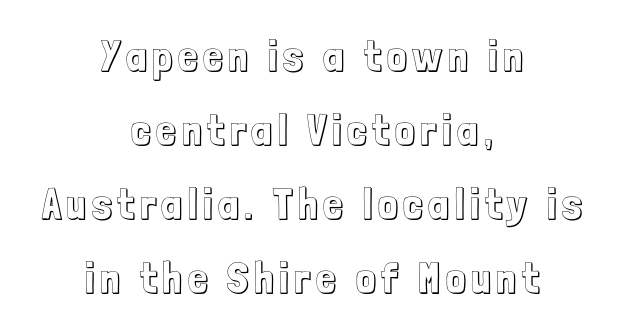
Q: Is the text italic (slanted)? A: No, it is upright.
Q: Is the text underlined? A: No.
Q: How is the paragraph aligned? A: Centered.
Q: Width (condensed, normal, or wide)? A: Condensed.
Q: x-height? A: Medium.
Q: Monospaced? A: No.
